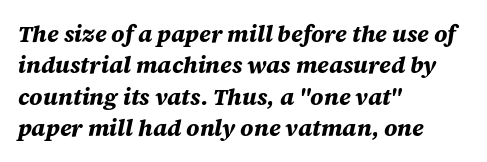
Q: Is the text bold? A: Yes.
Q: Is the text italic (slanted)? A: Yes, it leans right by about 12 degrees.
Q: Is the text underlined? A: No.
Q: How is the paragraph aligned? A: Left-aligned.
Q: Is the spacing between letters normal or unusually wide? A: Normal.
Q: Is the spacing between lines tight, normal or loose? A: Normal.
